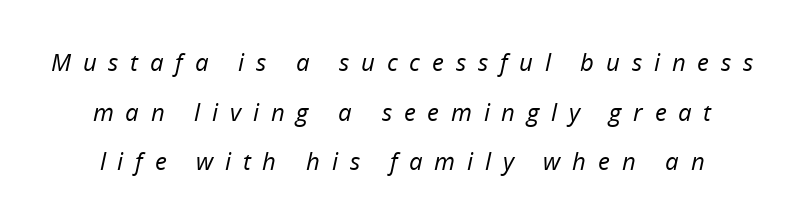
The image shows 24 px text type, italic (leaning right); set loose line spacing (2.07x), unusually wide letter spacing (+0.49 em), not underlined.
